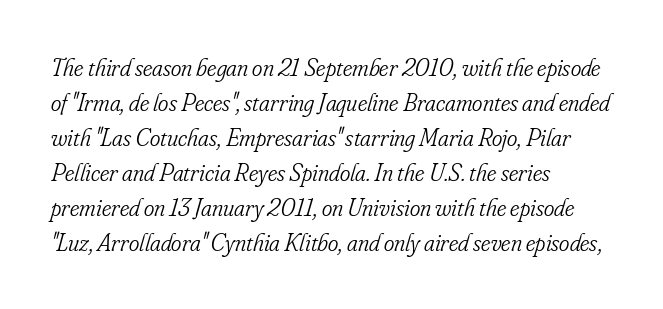
{"italic": "yes", "lean": "right", "slant_degrees": 16, "bold": "no", "underline": "no", "align": "left", "line_spacing": "normal", "line_spacing_ratio": 1.4, "letter_spacing": "normal", "letter_spacing_em": 0.0, "glyph_px": 25}
